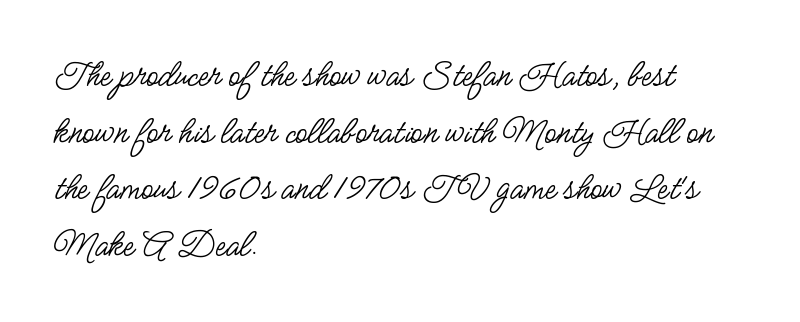
What's the leading like? Ordinary, nothing unusual. Is this a heavy cut? Hardly; it is regular or lighter. Is this a sans? Yes — the strokes have no serifs. Teacher's note: observe the even left margin — that is flush-left alignment. Letter spacing: default.
